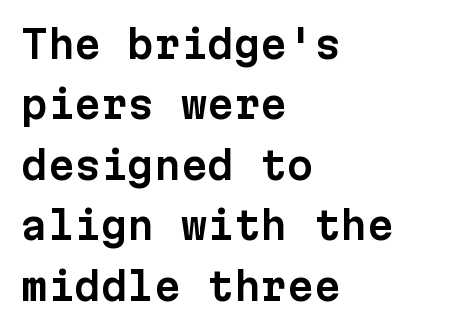
The image shows 38 px sans-serif type, upright, monospaced; set left-aligned, normal line spacing (1.59x), normal letter spacing, not underlined; low stroke contrast and a medium x-height.
